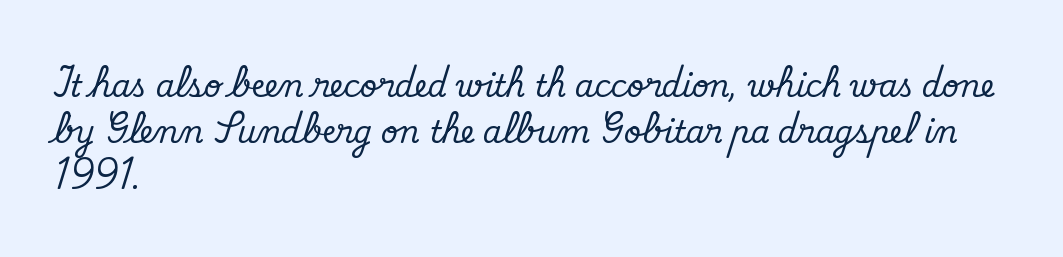
Q: Is the text italic (slanted)? A: Yes.
Q: Is the typeface a serif or a sans-serif typeface? A: Serif.
Q: Is the text underlined? A: No.
Q: How is the paragraph aligned? A: Left-aligned.
Q: Is the spacing between letters normal or unusually wide? A: Normal.
Q: Is the spacing between lines tight, normal or loose? A: Normal.
Q: Width (condensed, normal, or wide)? A: Normal.
Q: Stroke contrast? A: Medium.
Q: x-height? A: Small.
Q: Monospaced? A: No.
